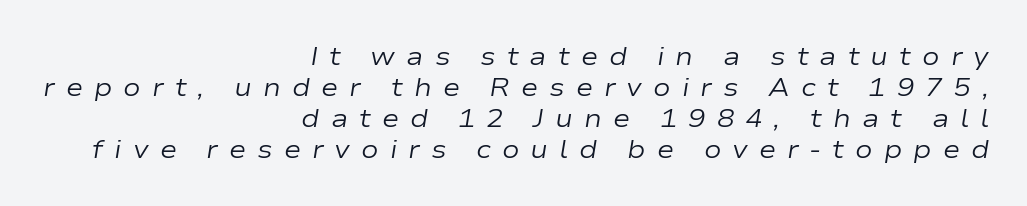
Substantial extra tracking has been applied to these lines. The face looks like a standard text weight, possibly lighter. The text block is weighted toward the right margin, trailing off unevenly leftward. The font's italic variant was chosen for this text. Each row of text sits above clean, open space.
